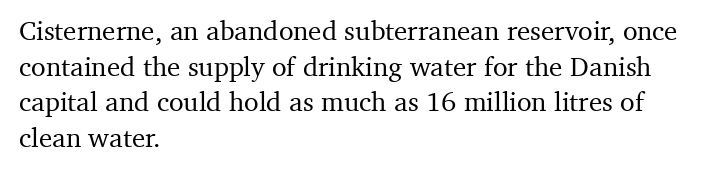
Q: Is the text italic (slanted)? A: No, it is upright.
Q: Is the text underlined? A: No.
Q: How is the paragraph aligned? A: Left-aligned.
Q: Is the spacing between letters normal or unusually wide? A: Normal.
Q: Is the spacing between lines tight, normal or loose? A: Normal.
